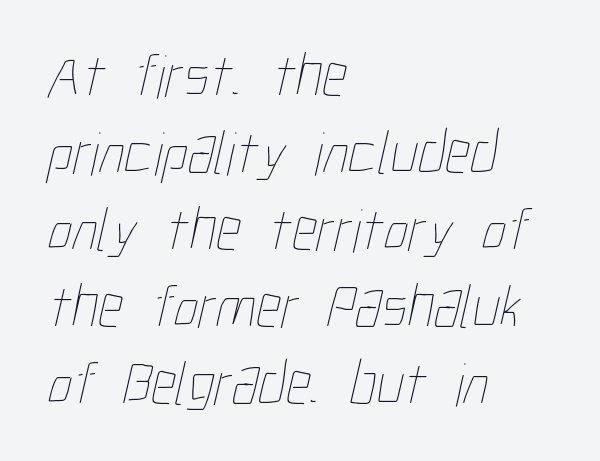
The image shows 62 px thin, condensed type; set left-aligned, line spacing 1.24x, normal letter spacing, not underlined; low stroke contrast and a medium x-height.
